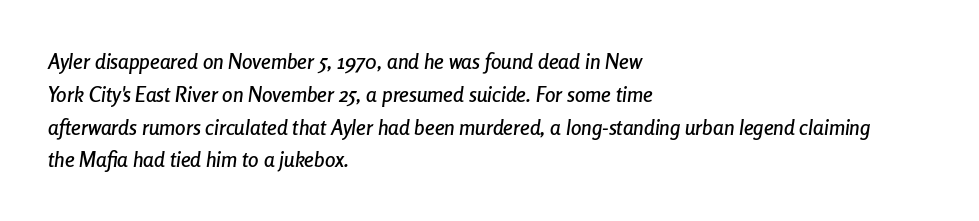
The image shows 21 px text type, italic (leaning right); set left-aligned, normal line spacing (1.56x), normal letter spacing, not underlined.
